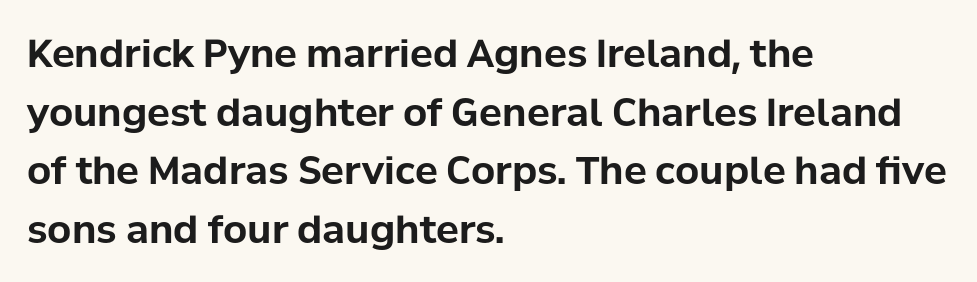
Is there much room between lines? A standard amount, neither cramped nor airy. The letterforms sit shoulder to shoulder at normal distance. The zone under the glyphs is completely vacant. When letters stand straight like this, we call the style roman or upright. Heft: maximum for text — a bold.
